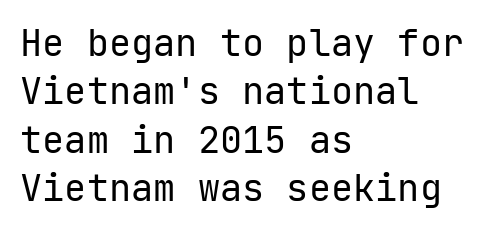
No feet cap the strokes, marking this as sans-serif type. Decoration check: the copy has no underline. The weight would be labelled regular, book, light, or lighter still. The paragraph has a hard left edge and a soft right edge. Reading down the column, the eye jumps a familiar distance to each next line. A typesetter would call this monospace, since all characters share one set width.
